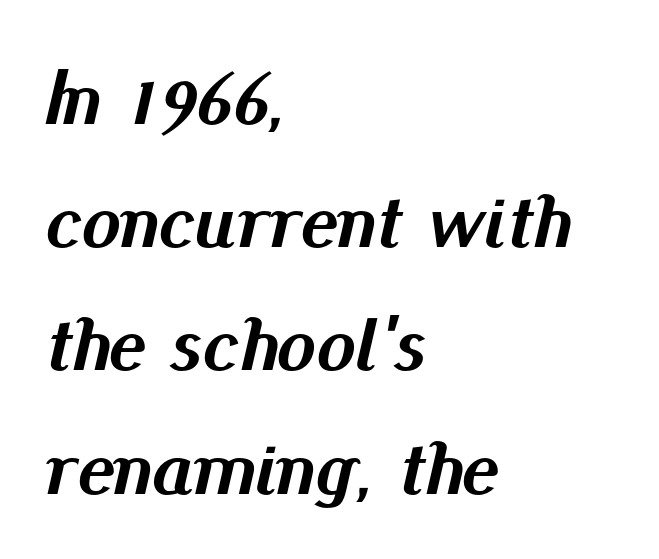
Q: Is the text bold? A: Yes.
Q: Is the text italic (slanted)? A: Yes, it leans right by about 13 degrees.
Q: Is the text underlined? A: No.
Q: How is the paragraph aligned? A: Left-aligned.
Q: Is the spacing between letters normal or unusually wide? A: Normal.
Q: Is the spacing between lines tight, normal or loose? A: Normal.
Q: Width (condensed, normal, or wide)? A: Normal.
Q: Stroke contrast? A: Medium.
Q: x-height? A: Small.
Q: Monospaced? A: No.
